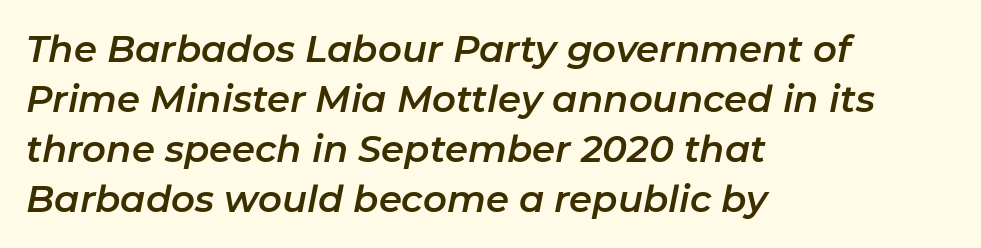
The image shows 37 px text type, italic (leaning right); set left-aligned, normal line spacing (1.35x), normal letter spacing, not underlined; low stroke contrast and a medium x-height.
